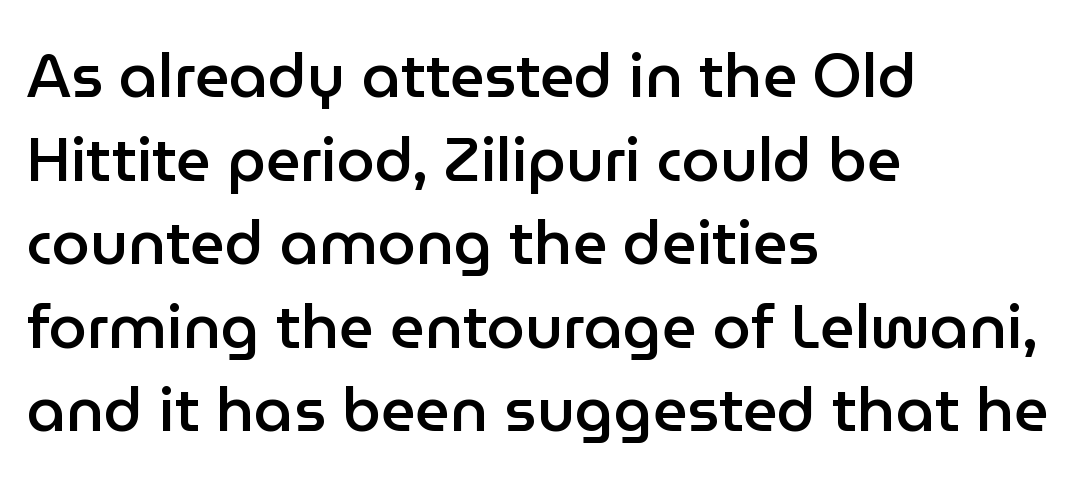
Is this a fixed-width face? No — the glyphs have proportional, varying widths. The line texture is even and compact thanks to regular tracking. Bare-footed words on every line. These lines are composed in type without serifs.
